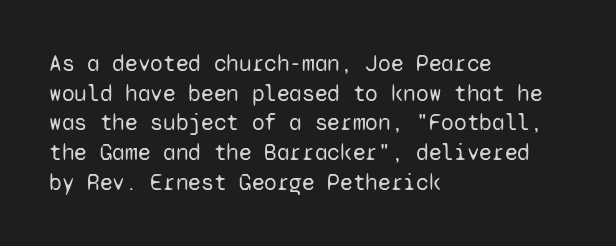
{"italic": "no", "bold": "no", "underline": "no", "align": "left", "line_spacing": "normal", "line_spacing_ratio": 1.29, "letter_spacing": "normal", "letter_spacing_em": 0.0, "glyph_px": 23}
